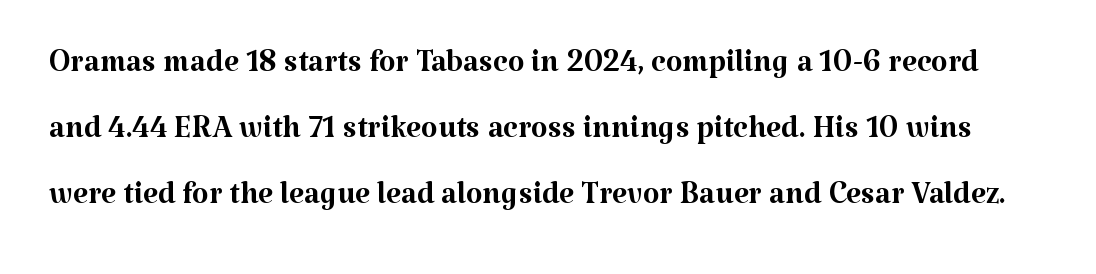
The image shows 43 px regular-weight serif type, upright; set normal line spacing (1.53x), normal letter spacing, not underlined; medium stroke contrast and a medium x-height.
